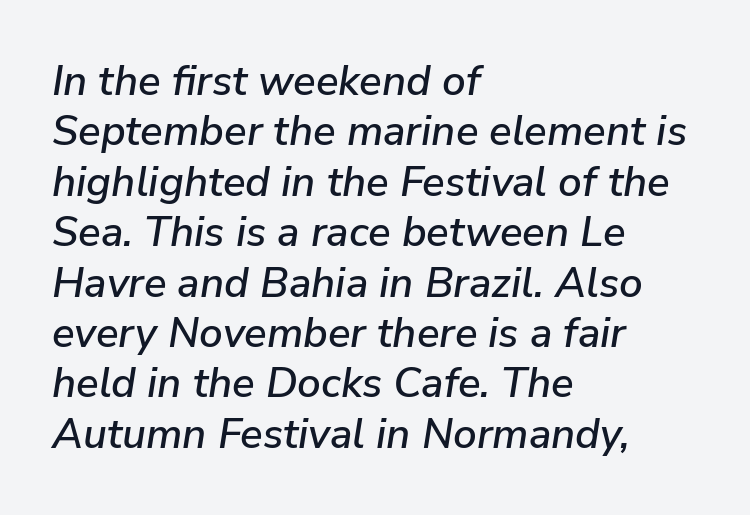
These lines are set flush left with a ragged right edge. Tall strokes in this sample are angled rather than plumb. The passage shown is not underscored anywhere. The letters advance in unequal steps, a hallmark of proportional type. The gaps between neighbouring characters are ordinary and unremarkable.
